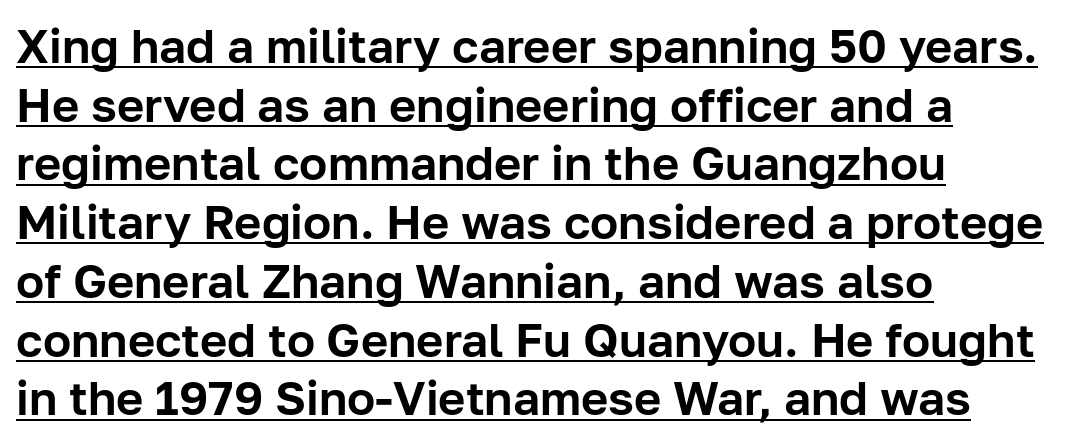
The image shows 47 px sans-serif type, upright; set left-aligned, normal line spacing (1.25x), normal letter spacing, underlined; low stroke contrast and a medium x-height.
